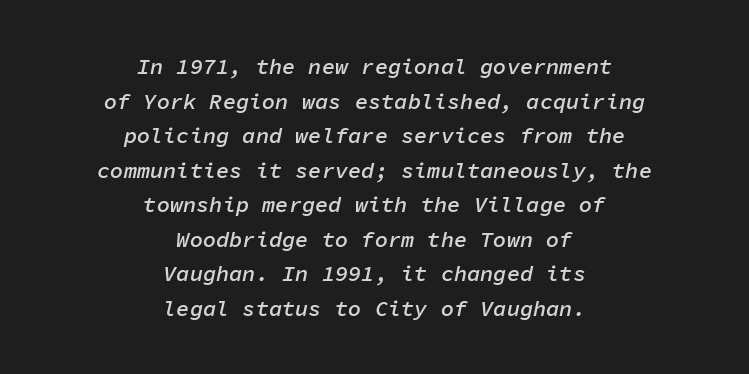
The image shows 22 px text type, italic (leaning right); set centered, normal line spacing (1.57x), normal letter spacing, not underlined.
